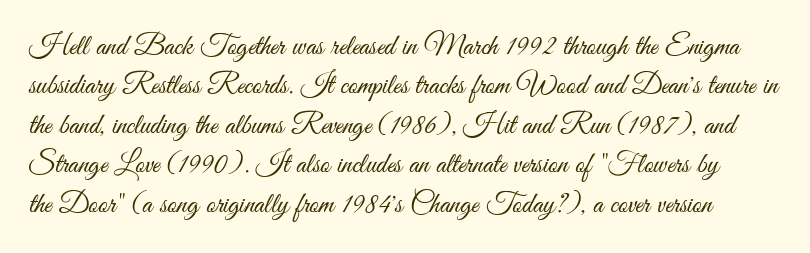
{"serif": "no", "bold": "no", "weight": "light", "width": "condensed", "stroke_contrast": "medium", "x_height": "small", "monospaced": "no", "underline": "no", "line_spacing": "normal", "line_spacing_ratio": 1.36, "letter_spacing": "normal", "letter_spacing_em": 0.0, "glyph_px": 29}
